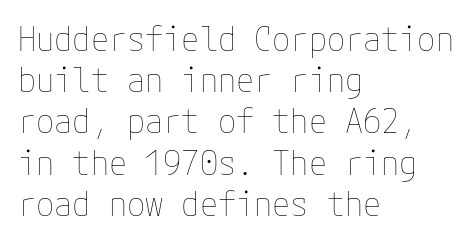
{"italic": "no", "bold": "no", "weight": "thin", "width": "normal", "stroke_contrast": "low", "x_height": "medium", "underline": "no", "align": "left", "line_spacing": "normal", "line_spacing_ratio": 1.25, "letter_spacing": "normal", "letter_spacing_em": 0.0, "glyph_px": 33}
